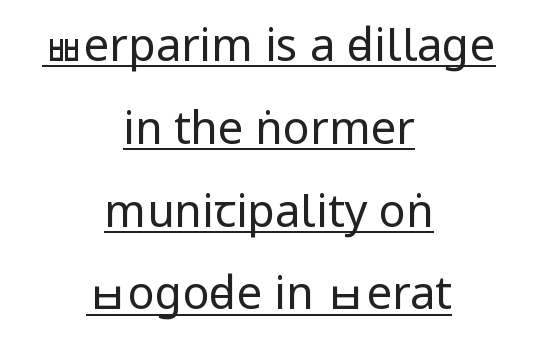
The image shows 45 px regular-weight, condensed sans-serif type, upright; set centered, line spacing 1.84x, normal letter spacing, underlined; low stroke contrast.
